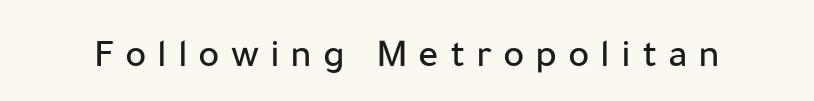
Q: Is the text italic (slanted)? A: No, it is upright.
Q: Is the typeface a serif or a sans-serif typeface? A: Sans-serif.
Q: Is the text underlined? A: No.
Q: Is the spacing between letters normal or unusually wide? A: Unusually wide.
Q: Width (condensed, normal, or wide)? A: Normal.
Q: Stroke contrast? A: Low.
Q: x-height? A: Medium.
Q: Monospaced? A: No.
